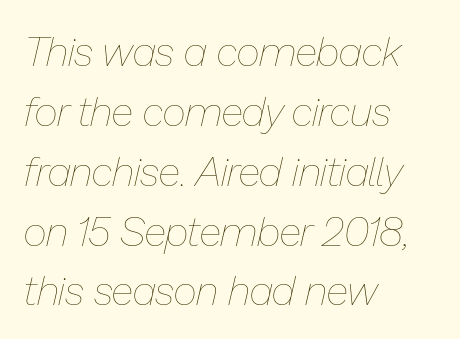
{"italic": "yes", "lean": "right", "slant_degrees": 13, "bold": "no", "weight": "thin", "width": "normal", "stroke_contrast": "low", "x_height": "medium", "monospaced": "no", "underline": "no", "align": "left", "line_spacing": "normal", "line_spacing_ratio": 1.46, "letter_spacing": "normal", "letter_spacing_em": 0.0, "glyph_px": 41}
